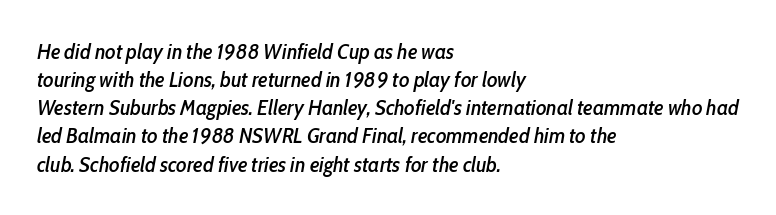
If you measured baseline to baseline, you'd find a middling distance. The foot of each line stays bare and open. The rendering keeps characters at their native spacing. In CSS terms this would be text-align: left. Does the lettering tilt? It does — this is italic.
